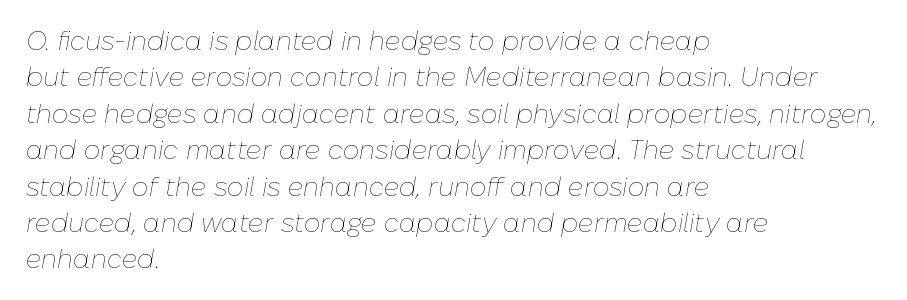
{"italic": "yes", "lean": "right", "slant_degrees": 10, "bold": "no", "underline": "no", "align": "left", "line_spacing": "normal", "line_spacing_ratio": 1.4, "letter_spacing": "normal", "letter_spacing_em": 0.0, "glyph_px": 26}
